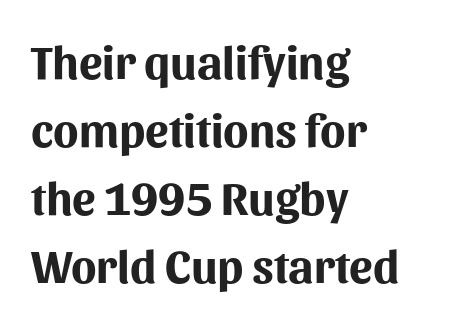
Only glyphs here, with clear space below each row. Pretty heavy lettering here — definitely bold. Each word holds together tightly as a unit, with standard inter-letter gaps. Quick note: interline space is typical.
